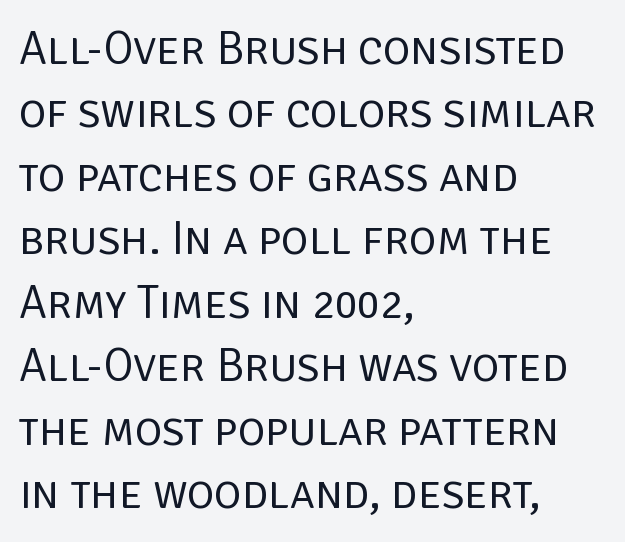
The image shows 47 px regular-weight sans-serif type, upright; set left-aligned, normal line spacing (1.35x), normal letter spacing, not underlined; low stroke contrast and a large x-height.
